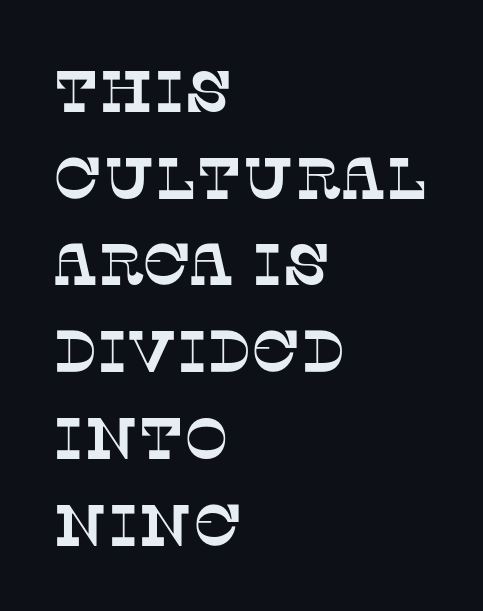
The image shows 59 px serif type; set left-aligned, normal line spacing (1.47x), normal letter spacing, not underlined; low stroke contrast and a large x-height.
